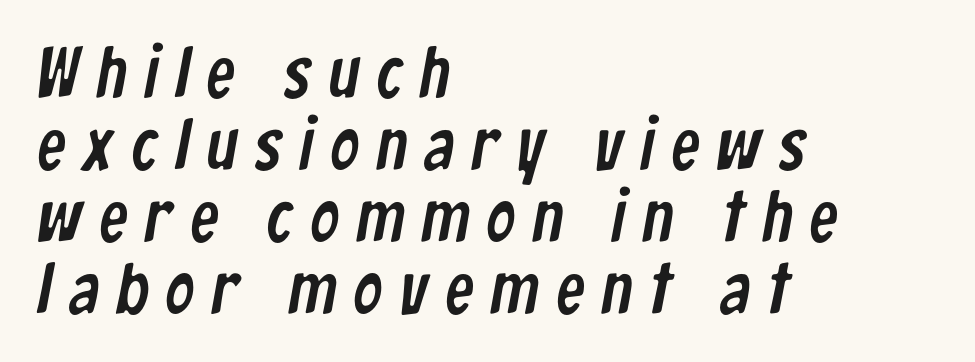
Tracking value appears strongly positive — letters spread wide. This sample is left-justified, so line endings fall wherever the words run out. Interline gaps are noticeably narrow in this sample. To sum up the face: it is a sans, with no serifs. The face used here is proportionally spaced, like ordinary book or web type. Just letters on the line, the space beneath them empty.
